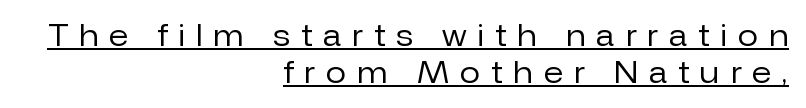
Q: Is the text bold? A: No.
Q: Is the text italic (slanted)? A: No, it is upright.
Q: Is the typeface a serif or a sans-serif typeface? A: Sans-serif.
Q: Is the text underlined? A: Yes.
Q: How is the paragraph aligned? A: Right-aligned.
Q: Is the spacing between letters normal or unusually wide? A: Unusually wide.
Q: Is the spacing between lines tight, normal or loose? A: Normal.
Q: Width (condensed, normal, or wide)? A: Normal.
Q: Stroke contrast? A: Low.
Q: x-height? A: Medium.
Q: Monospaced? A: No.
